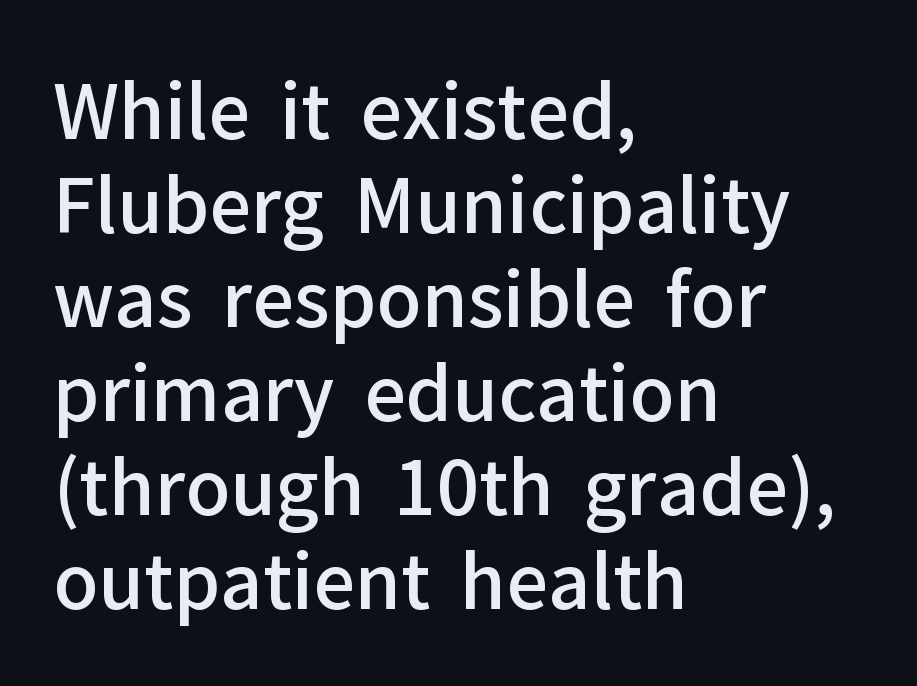
The image shows 74 px semibold sans-serif type, upright; set left-aligned, normal line spacing (1.27x), normal letter spacing, not underlined; low stroke contrast and a medium x-height.
